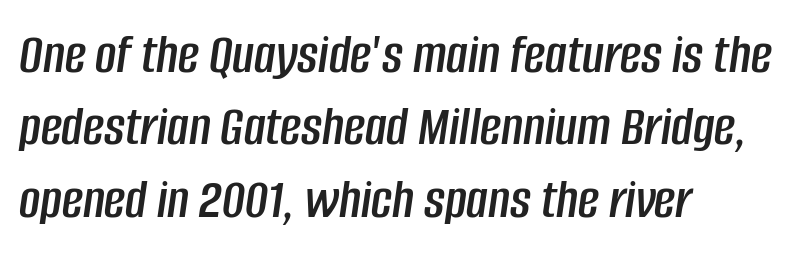
Q: Is the text italic (slanted)? A: Yes, it leans right by about 8 degrees.
Q: Is the text underlined? A: No.
Q: How is the paragraph aligned? A: Left-aligned.
Q: Is the spacing between letters normal or unusually wide? A: Normal.
Q: Is the spacing between lines tight, normal or loose? A: Normal.
Q: Width (condensed, normal, or wide)? A: Condensed.
Q: Stroke contrast? A: Low.
Q: x-height? A: Large.
Q: Monospaced? A: No.
